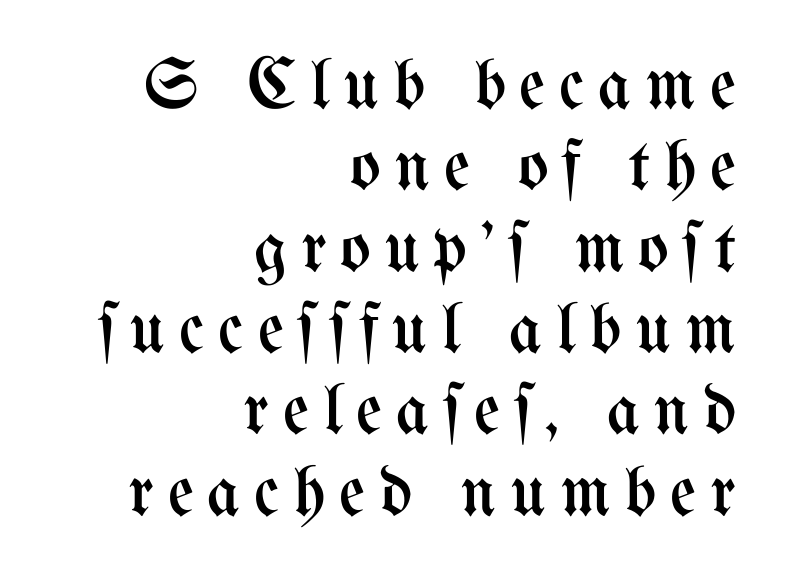
{"italic": "no", "bold": "no", "weight": "regular", "width": "condensed", "stroke_contrast": "medium", "x_height": "medium", "monospaced": "no", "underline": "no", "align": "right", "line_spacing": "tight", "line_spacing_ratio": 1.13, "glyph_px": 72}
